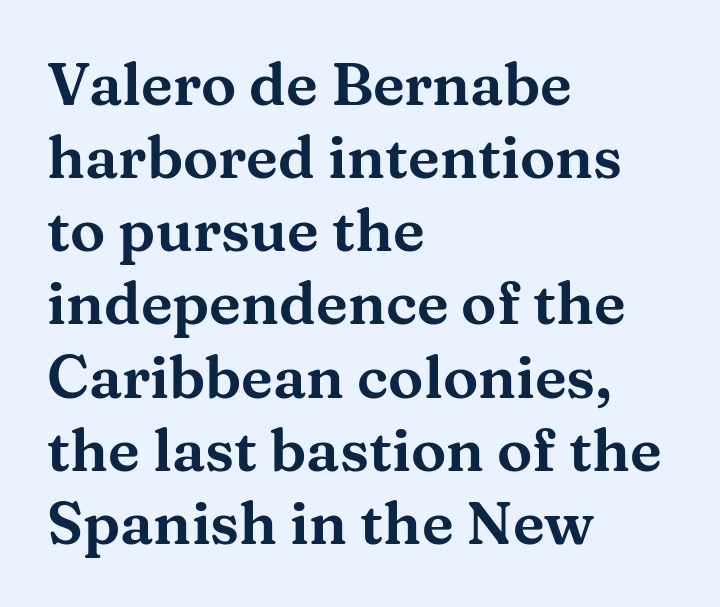
The image shows 59 px wide serif type, upright; set left-aligned, line spacing 1.24x, normal letter spacing, not underlined; medium stroke contrast and a medium x-height.
